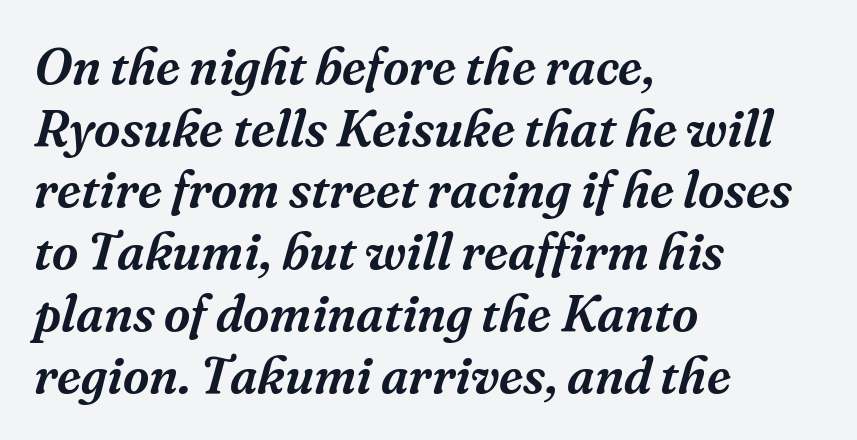
The image shows 51 px serif type, italic (leaning right); set left-aligned, line spacing 1.21x, normal letter spacing, not underlined; medium stroke contrast and a medium x-height.
